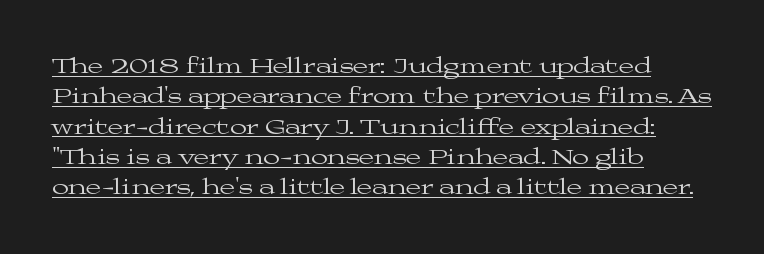
{"italic": "no", "bold": "no", "underline": "yes", "align": "left", "line_spacing": "normal", "line_spacing_ratio": 1.38, "letter_spacing": "normal", "letter_spacing_em": 0.0, "glyph_px": 22}
